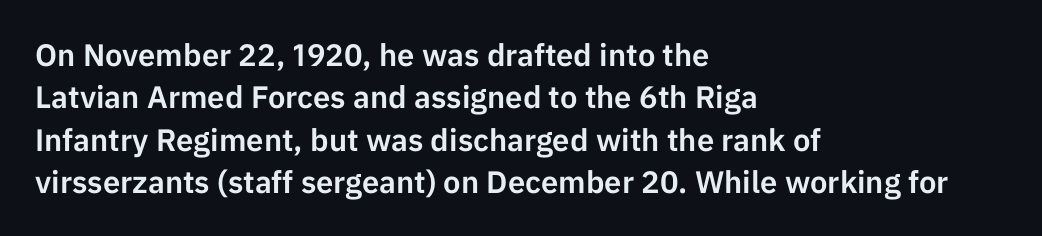
{"serif": "no", "italic": "no", "width": "normal", "stroke_contrast": "low", "x_height": "medium", "monospaced": "no", "underline": "no", "align": "left", "line_spacing": "normal", "line_spacing_ratio": 1.37, "letter_spacing": "normal", "letter_spacing_em": 0.0, "glyph_px": 31}
